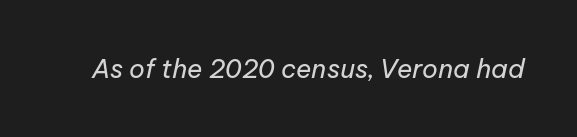
Caption: standard tracking, unaltered. Italic: yes, the glyphs are oblique. Ink coverage per letter is moderate at most. No word sits above an underline.
